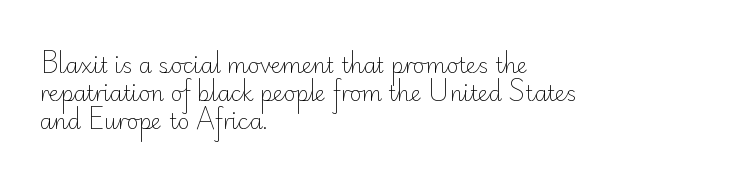
The image shows 21 px text type, upright; set left-aligned, normal line spacing (1.34x), normal letter spacing, not underlined.
